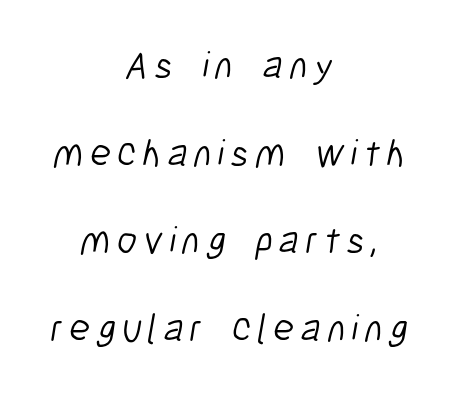
The image shows 39 px light, condensed sans-serif type; set centered, loose line spacing (2.25x), not underlined; low stroke contrast and a medium x-height.
